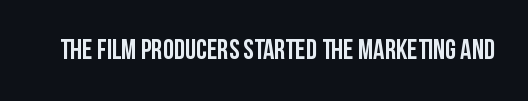
The image shows 28 px condensed sans-serif type, upright; set normal letter spacing, not underlined; low stroke contrast and a large x-height.
